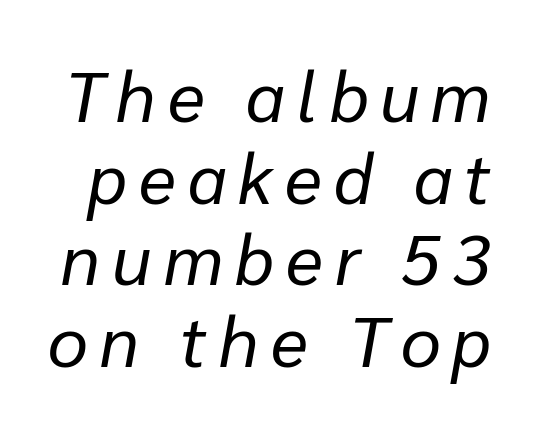
The image shows 71 px regular-weight type, italic (leaning right); set tight line spacing (1.15x), not underlined; low stroke contrast and a medium x-height.
